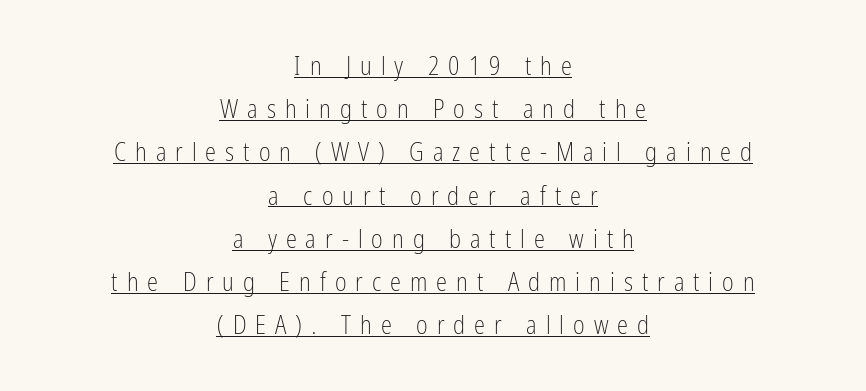
Does the lettering tilt? It doesn't — this is upright. In terms of letterspacing, this is a distinctly airy, spread setting. The rendered words wear a rule along their underside. Caption: multi-line text, centered on the measure. Is the stroke heavy? The answer is a plain regular-or-lighter.
